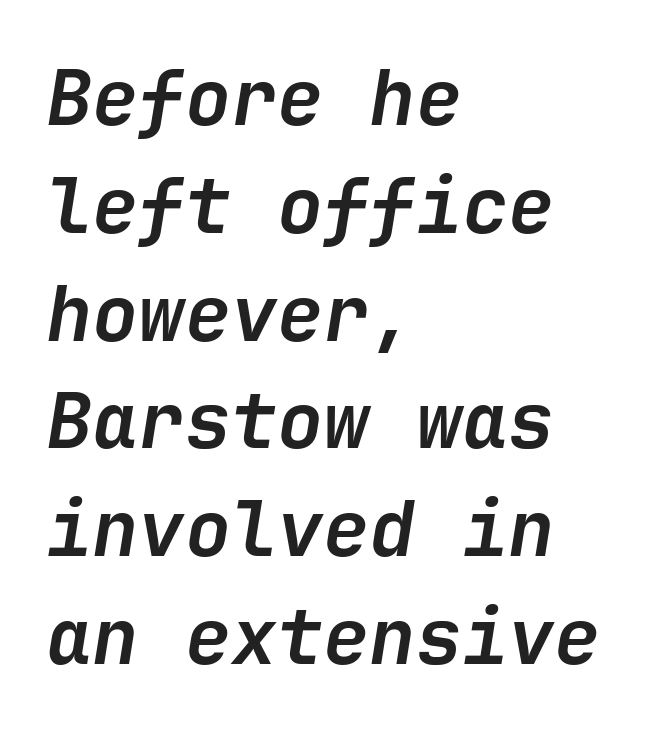
The line-height multiplier appears to be the usual default. Stroke thickness is high; the sample reads as a true bold. The lettering tilts uniformly, giving the passage an italic look. Look at the tracking — it's just the regular setting, nothing added. Is the block centered? No — it sits flush against the left margin. Only glyphs here, with clear space below each row.
